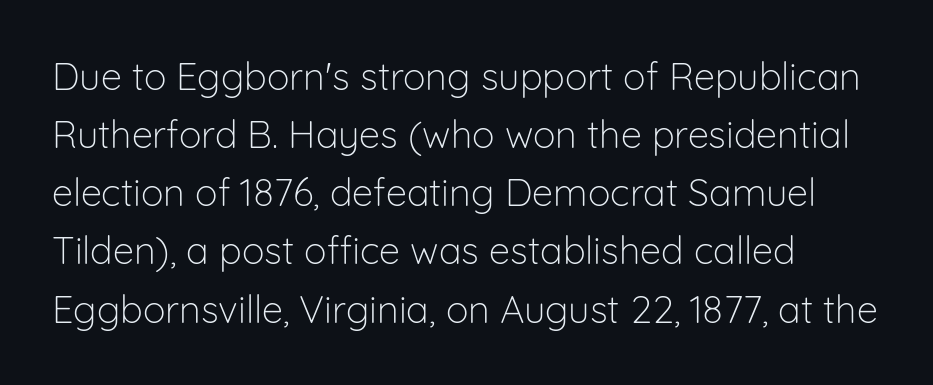
The leading is moderate, giving the passage an even texture. Compared with a centered layout, this one pins lines to the left instead. In terms of posture, this sample is upright. Here the glyphs are tracked normally, forming tight word shapes.
